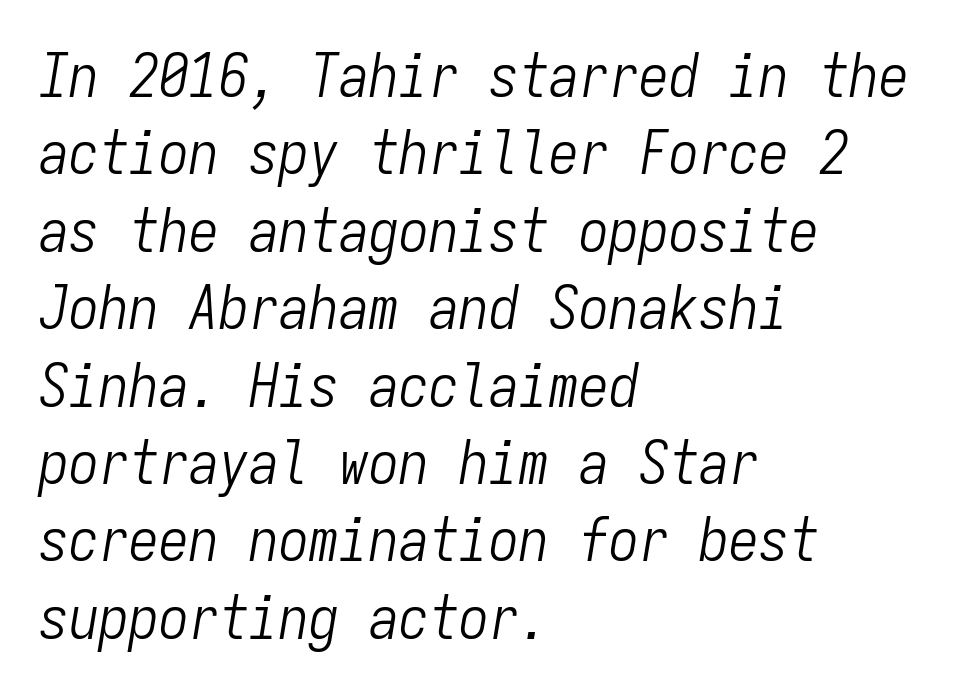
The image shows 60 px light, condensed type, italic (leaning right), monospaced; set left-aligned, normal line spacing (1.29x), normal letter spacing, not underlined; low stroke contrast and a medium x-height.
